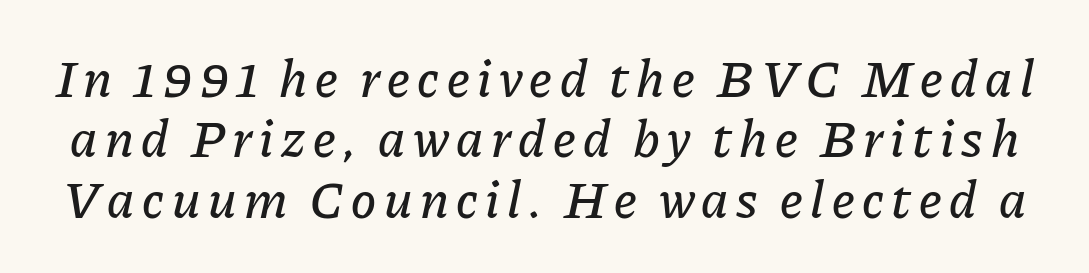
The rendering applies a slant to the glyphs. These lines huddle together more closely than default settings would place them. A typesetter would call this proportional, since set widths differ per character. This rendering features lettering with no underline.
